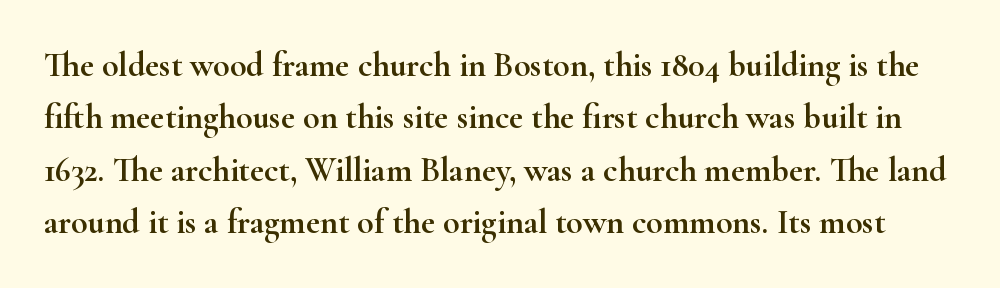
The image shows 34 px wide serif type, upright; set normal line spacing (1.54x), normal letter spacing, not underlined; high stroke contrast and a small x-height.
